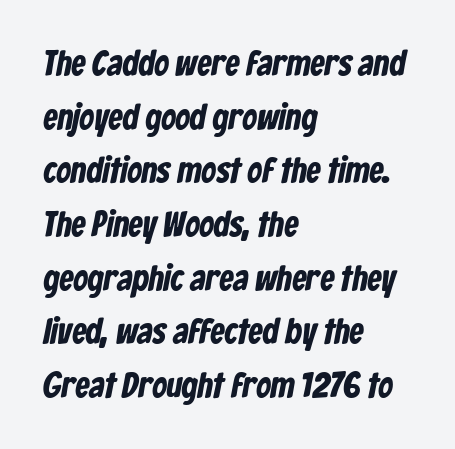
The image shows 36 px condensed sans-serif type; set left-aligned, normal line spacing (1.49x), normal letter spacing, not underlined; low stroke contrast and a medium x-height.
